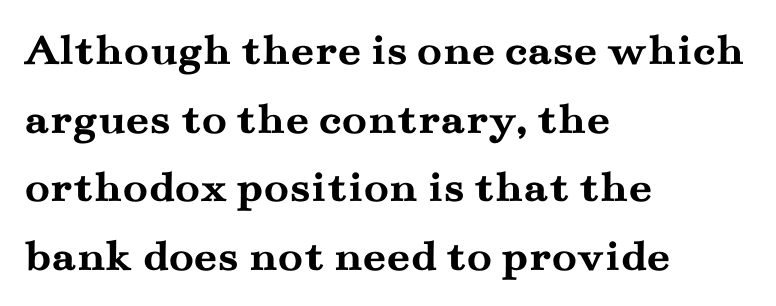
{"serif": "yes", "italic": "no", "bold": "yes", "weight": "semibold", "width": "wide", "stroke_contrast": "medium", "x_height": "small", "monospaced": "no", "underline": "no", "align": "left", "line_spacing": "normal", "line_spacing_ratio": 1.49, "letter_spacing": "normal", "letter_spacing_em": 0.0, "glyph_px": 46}
